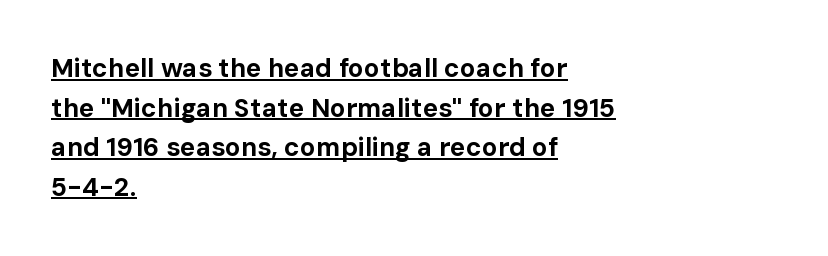
Caption: multi-line text, flush left, ragged right. This rendering features underlined lettering. Honestly, the row spacing looks completely unremarkable. The rendering uses a bold face; every stroke is thick and dark. Compared with typical body copy, the letter spacing here is the same. The letters stand upright; this is a roman face.
